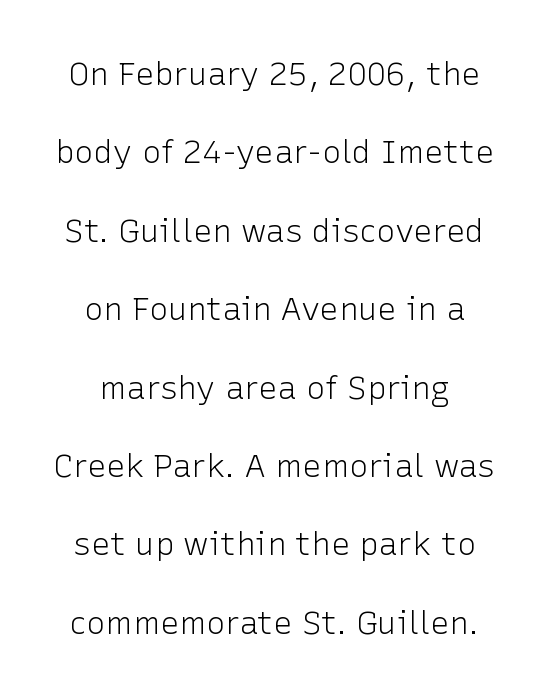
Q: Is the text bold? A: No.
Q: Is the text italic (slanted)? A: No, it is upright.
Q: Is the typeface a serif or a sans-serif typeface? A: Sans-serif.
Q: Is the text underlined? A: No.
Q: Is the spacing between letters normal or unusually wide? A: Normal.
Q: Is the spacing between lines tight, normal or loose? A: Loose.
Q: Width (condensed, normal, or wide)? A: Normal.
Q: Stroke contrast? A: Low.
Q: x-height? A: Medium.
Q: Monospaced? A: No.
